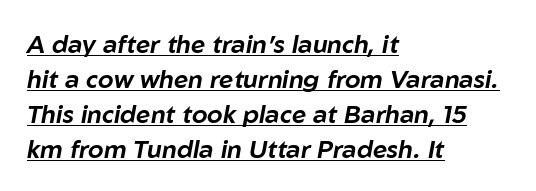
Q: Is the text italic (slanted)? A: Yes, it leans right by about 10 degrees.
Q: Is the text underlined? A: Yes.
Q: How is the paragraph aligned? A: Left-aligned.
Q: Is the spacing between letters normal or unusually wide? A: Normal.
Q: Is the spacing between lines tight, normal or loose? A: Normal.
